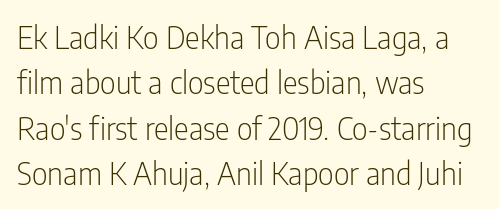
Q: Is the text bold? A: No.
Q: Is the text italic (slanted)? A: No, it is upright.
Q: Is the typeface a serif or a sans-serif typeface? A: Sans-serif.
Q: Is the text underlined? A: No.
Q: How is the paragraph aligned? A: Left-aligned.
Q: Is the spacing between letters normal or unusually wide? A: Normal.
Q: Is the spacing between lines tight, normal or loose? A: Normal.
Q: Width (condensed, normal, or wide)? A: Condensed.
Q: Stroke contrast? A: Low.
Q: x-height? A: Medium.
Q: Monospaced? A: No.
